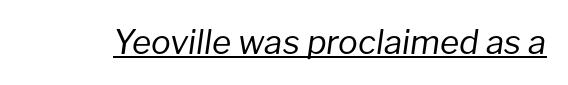
Q: Is the text bold? A: No.
Q: Is the text italic (slanted)? A: Yes, it leans right by about 8 degrees.
Q: Is the text underlined? A: Yes.
Q: Is the spacing between letters normal or unusually wide? A: Normal.
Q: Width (condensed, normal, or wide)? A: Normal.
Q: Stroke contrast? A: Low.
Q: x-height? A: Medium.
Q: Monospaced? A: No.
